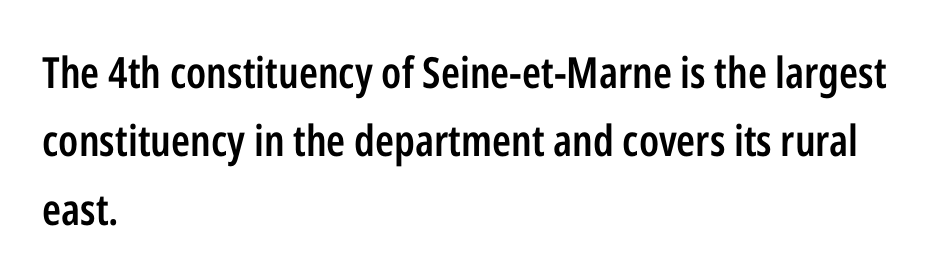
How heavy is the stroke? Medium-heavy — a semibold, shy of bold. Decoration check: the copy has no underline. Character widths vary here, with narrow letters taking less room than wide ones. A roman cut, with each character standing at attention.
